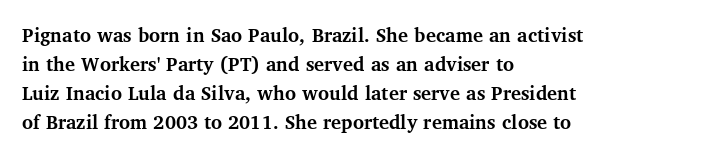
The lines are quadded left. These lines keep a tight, regular rhythm from letter to letter. The gap between lines stays unmarked. It's the straight-up-and-down kind of type. The rendering uses a moderate line-height, typical for paragraphs. Pretty heavy lettering here — definitely bold.
